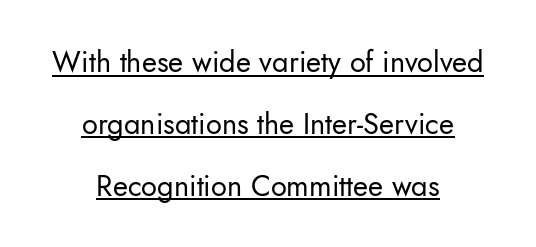
The image shows 29 px regular-weight sans-serif type, upright; set centered, loose line spacing (2.13x), normal letter spacing, underlined; low stroke contrast and a small x-height.
